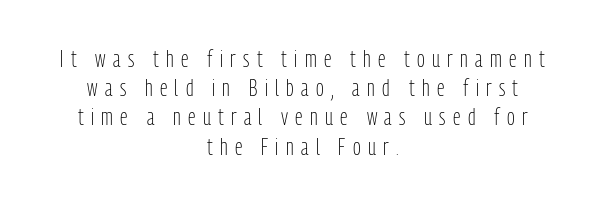
Display-style spreading of the glyphs; the letterfit is very open. Notice how descenders clear the ascenders below comfortably — that's standard leading. The passage shown is not underscored anywhere. This is the regular roman posture of the typeface. A centered setting, common on invitations and titles, is used for this passage. Counters stay open thanks to moderate or lighter strokes.
